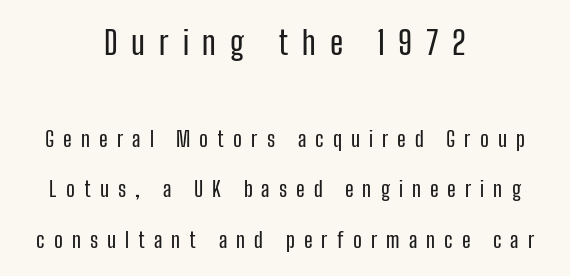
The image shows 32 px condensed sans-serif type, upright; set centered, loose line spacing (2.41x), unusually wide letter spacing (+0.43 em), not underlined; the first (top) block is 1.52x larger; low stroke contrast and a medium x-height.
